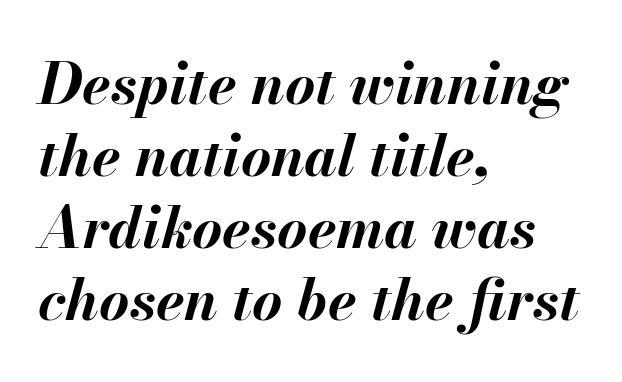
Q: Is the text bold? A: Yes.
Q: Is the text italic (slanted)? A: Yes, it leans right by about 13 degrees.
Q: Is the text underlined? A: No.
Q: How is the paragraph aligned? A: Left-aligned.
Q: Is the spacing between letters normal or unusually wide? A: Normal.
Q: Width (condensed, normal, or wide)? A: Normal.
Q: Stroke contrast? A: Medium.
Q: x-height? A: Small.
Q: Monospaced? A: No.
